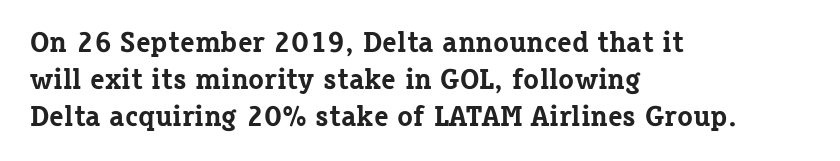
The image shows 29 px bold serif type, upright; set left-aligned, normal line spacing (1.27x), normal letter spacing, not underlined; low stroke contrast and a medium x-height.
